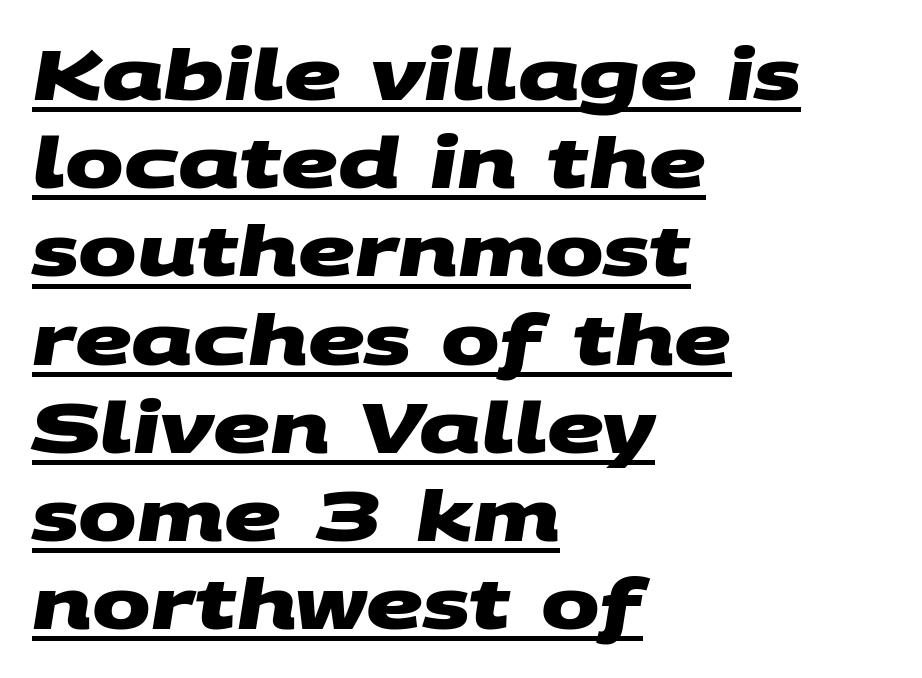
{"serif": "no", "bold": "yes", "weight": "heavy", "width": "wide", "stroke_contrast": "medium", "x_height": "large", "monospaced": "no", "underline": "yes", "align": "left", "line_spacing": "normal", "line_spacing_ratio": 1.26, "letter_spacing": "normal", "letter_spacing_em": 0.0, "glyph_px": 70}
